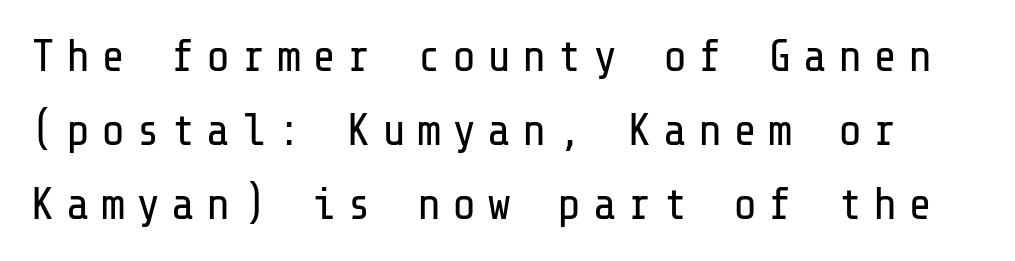
Q: Is the text bold? A: No.
Q: Is the text italic (slanted)? A: No, it is upright.
Q: Is the typeface a serif or a sans-serif typeface? A: Sans-serif.
Q: Is the text underlined? A: No.
Q: Is the spacing between letters normal or unusually wide? A: Unusually wide.
Q: Is the spacing between lines tight, normal or loose? A: Normal.
Q: Width (condensed, normal, or wide)? A: Normal.
Q: Stroke contrast? A: Low.
Q: x-height? A: Medium.
